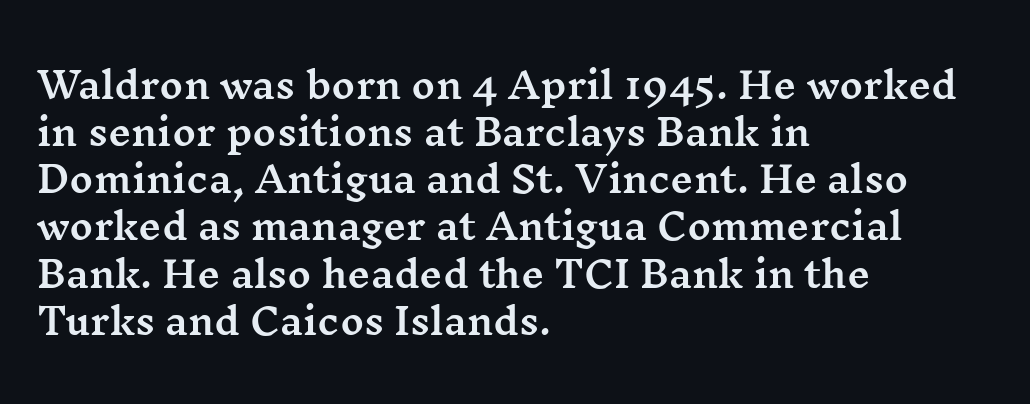
Old-style or modern, the face here clearly has serifs. How are the letters spaced? Ordinarily, with no added tracking. Notice how descenders clear the ascenders below comfortably — that's standard leading. Ascenders rise straight up at ninety degrees.
